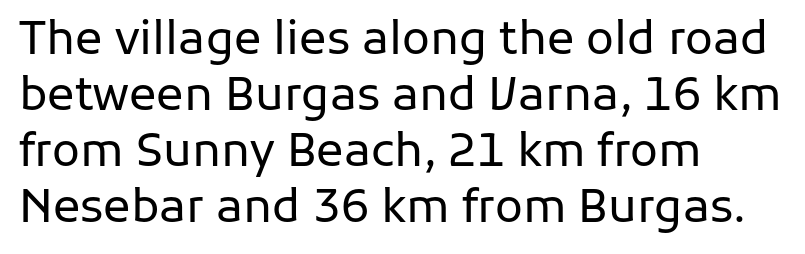
Q: Is the text bold? A: No.
Q: Is the text italic (slanted)? A: No, it is upright.
Q: Is the typeface a serif or a sans-serif typeface? A: Sans-serif.
Q: Is the text underlined? A: No.
Q: How is the paragraph aligned? A: Left-aligned.
Q: Is the spacing between letters normal or unusually wide? A: Normal.
Q: Width (condensed, normal, or wide)? A: Normal.
Q: Stroke contrast? A: Low.
Q: x-height? A: Medium.
Q: Monospaced? A: No.
